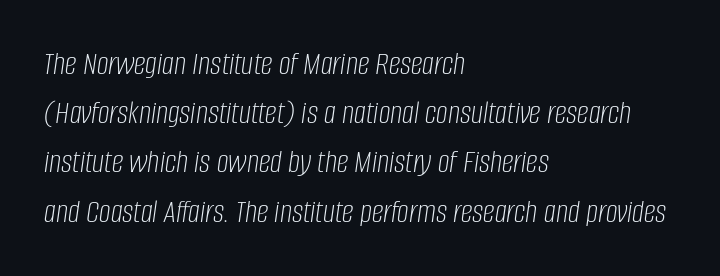
Do the characters align in a grid? No, the font is proportional. Descenders are the only things crossing below the line. All the whitespace from short lines collects on the right. The font's italic variant was chosen for this text. The strokes carry an ordinary text weight at most. Compared with typical body copy, the letter spacing here is the same.
